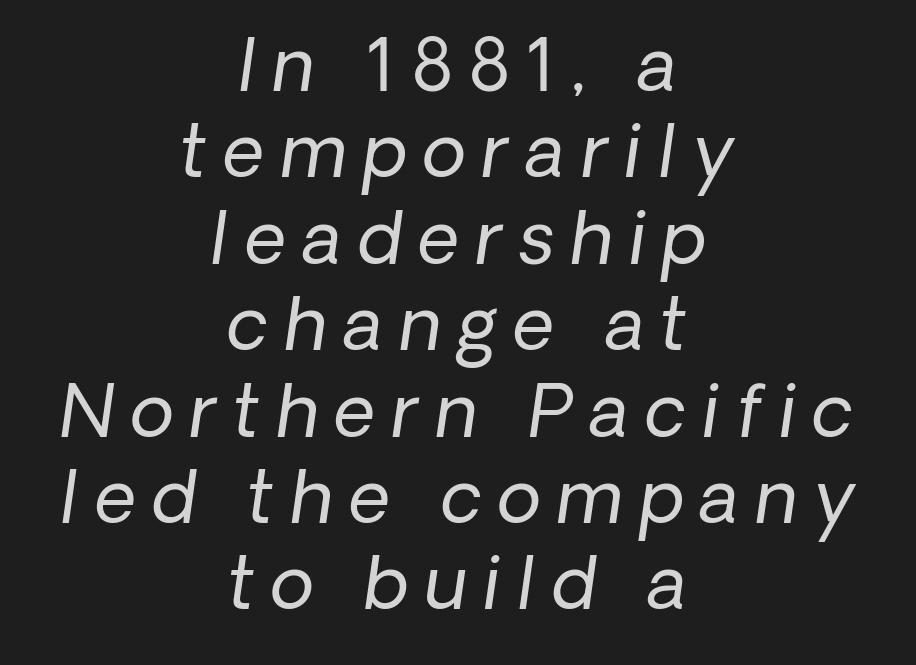
The passage is arranged like a title page — every line centered. Stems here are at most as thick as an everyday book face. If you drew a line through each stem, it would be angled. The gap between lines stays unmarked. Between one letter and the next there's a generous, obvious gap.
